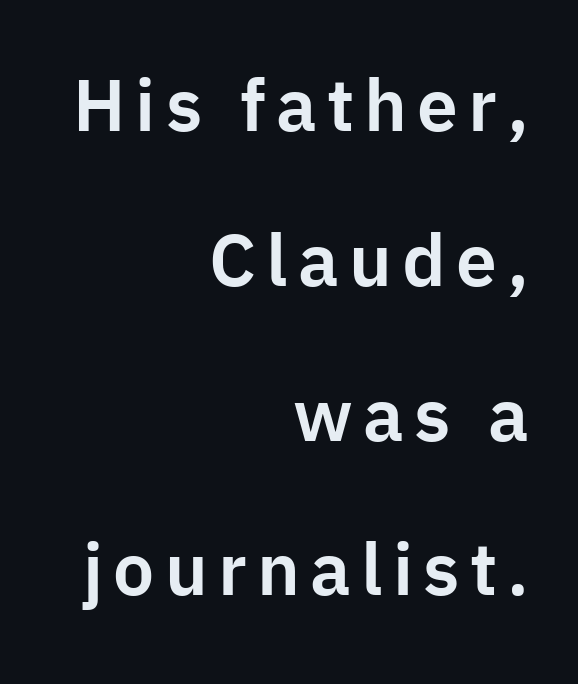
Widely set lines give the paragraph a tall, airy silhouette. Do the characters align in a grid? No, the font is proportional. In terms of letterform style, serifs are entirely absent. Ordinary non-slanted type is in use. The rag falls on the left side of this text block. Lines of text with bare space underneath.
